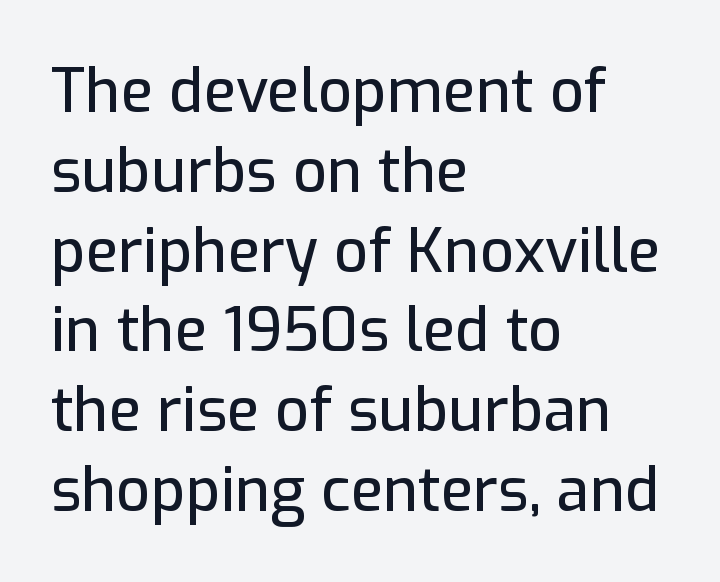
Q: Is the text italic (slanted)? A: No, it is upright.
Q: Is the typeface a serif or a sans-serif typeface? A: Sans-serif.
Q: Is the text underlined? A: No.
Q: How is the paragraph aligned? A: Left-aligned.
Q: Is the spacing between letters normal or unusually wide? A: Normal.
Q: Is the spacing between lines tight, normal or loose? A: Normal.
Q: Width (condensed, normal, or wide)? A: Normal.
Q: Stroke contrast? A: Low.
Q: x-height? A: Medium.
Q: Monospaced? A: No.
